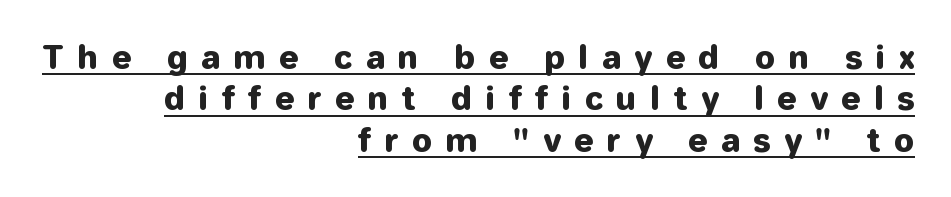
This rendering employs a face without finishing strokes, i.e., a sans-serif. The space between consecutive lines is moderate. Students, observe the line beneath the letters — that is underlining. How are the letters spaced? Widely, with obvious added tracking.
